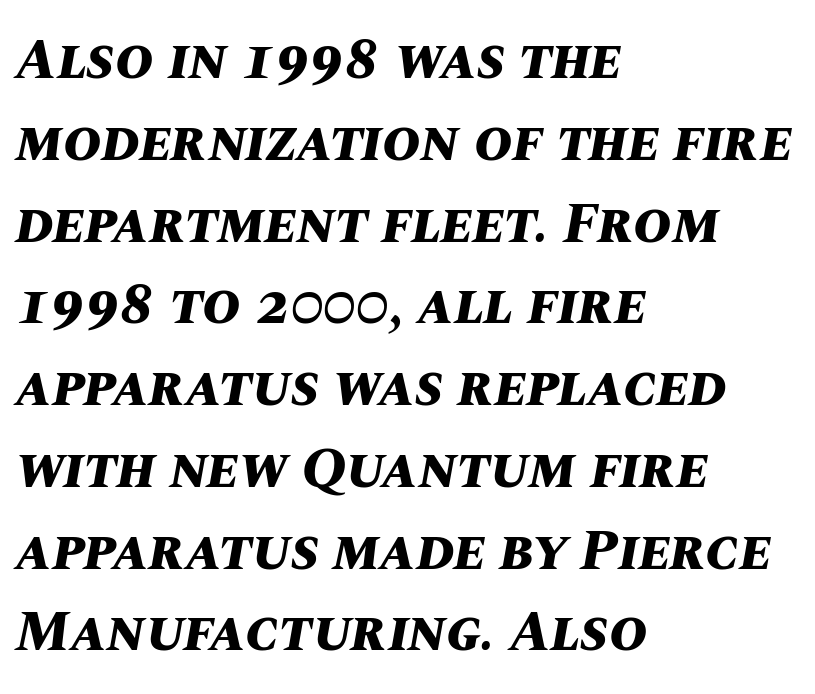
The image shows 58 px bold type, italic (leaning right); set left-aligned, normal line spacing (1.41x), normal letter spacing, not underlined; medium stroke contrast and a large x-height.
